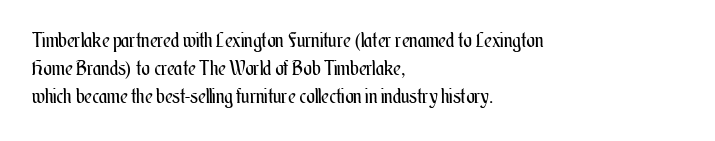
Q: Is the text bold? A: No.
Q: Is the text italic (slanted)? A: No, it is upright.
Q: Is the text underlined? A: No.
Q: How is the paragraph aligned? A: Left-aligned.
Q: Is the spacing between letters normal or unusually wide? A: Normal.
Q: Is the spacing between lines tight, normal or loose? A: Normal.
